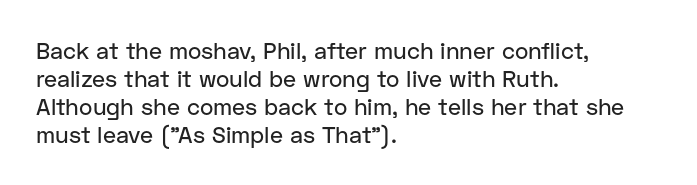
{"italic": "no", "underline": "no", "align": "left", "line_spacing_ratio": 1.22, "letter_spacing": "normal", "letter_spacing_em": 0.0, "glyph_px": 23}
